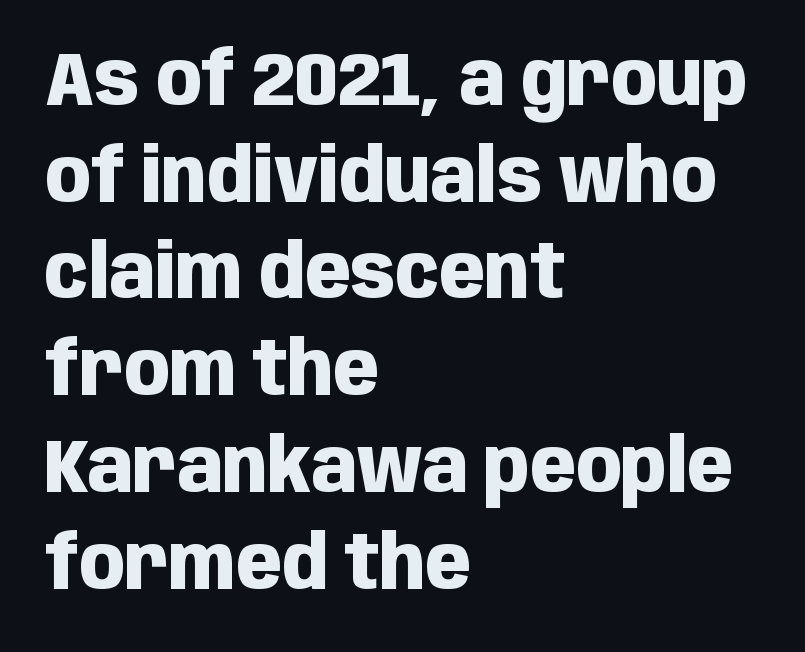
The space beneath each line is pristine and unruled. Looks like regular typesetting: each glyph gets only the width it needs. Italic? Not at all — the glyphs are vertical. Is this a sans? Yes — the strokes have no serifs.
